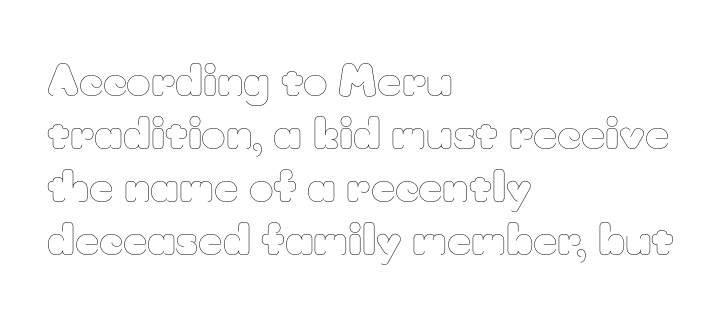
Q: Is the text bold? A: No.
Q: Is the text italic (slanted)? A: No, it is upright.
Q: Is the text underlined? A: No.
Q: How is the paragraph aligned? A: Left-aligned.
Q: Is the spacing between letters normal or unusually wide? A: Normal.
Q: Is the spacing between lines tight, normal or loose? A: Normal.
Q: Width (condensed, normal, or wide)? A: Normal.
Q: Stroke contrast? A: Low.
Q: x-height? A: Small.
Q: Monospaced? A: No.
